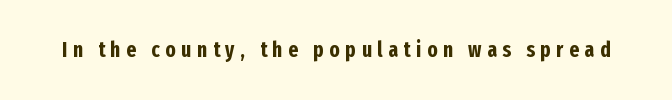
Look at the stroke-to-counter ratio: heavy, a bold. Lines of text with bare space underneath. These lines were composed using upright roman letters. The passage shown has open, widely tracked lettering throughout.
